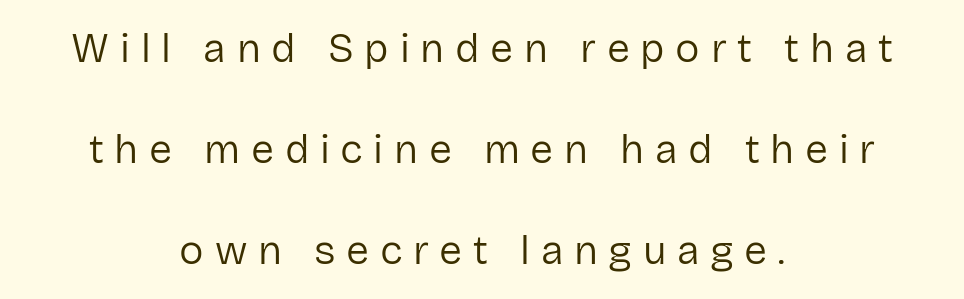
Q: Is the text bold? A: No.
Q: Is the text italic (slanted)? A: No, it is upright.
Q: Is the typeface a serif or a sans-serif typeface? A: Sans-serif.
Q: Is the text underlined? A: No.
Q: How is the paragraph aligned? A: Centered.
Q: Is the spacing between letters normal or unusually wide? A: Unusually wide.
Q: Is the spacing between lines tight, normal or loose? A: Loose.
Q: Width (condensed, normal, or wide)? A: Normal.
Q: Stroke contrast? A: Low.
Q: x-height? A: Medium.
Q: Monospaced? A: No.
